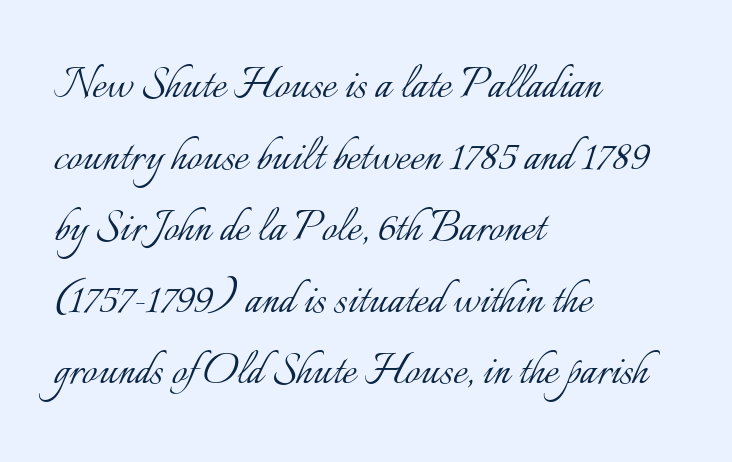
The image shows 53 px light type; set left-aligned, normal line spacing (1.35x), normal letter spacing, not underlined; low stroke contrast and a small x-height.
